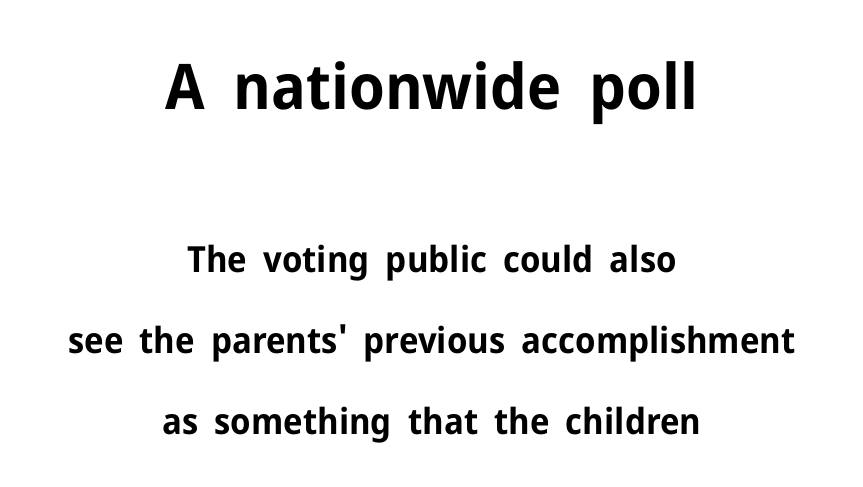
Q: Is the text bold? A: Yes.
Q: Is the text italic (slanted)? A: No, it is upright.
Q: Is the typeface a serif or a sans-serif typeface? A: Sans-serif.
Q: Is the text underlined? A: No.
Q: How is the paragraph aligned? A: Centered.
Q: Is the spacing between letters normal or unusually wide? A: Normal.
Q: Is the spacing between lines tight, normal or loose? A: Loose.
Q: Which block of text is set in a larger size, the first (top) or the second (bottom)? A: The first (top) one.
Q: Width (condensed, normal, or wide)? A: Normal.
Q: Stroke contrast? A: Low.
Q: x-height? A: Medium.
Q: Monospaced? A: No.
